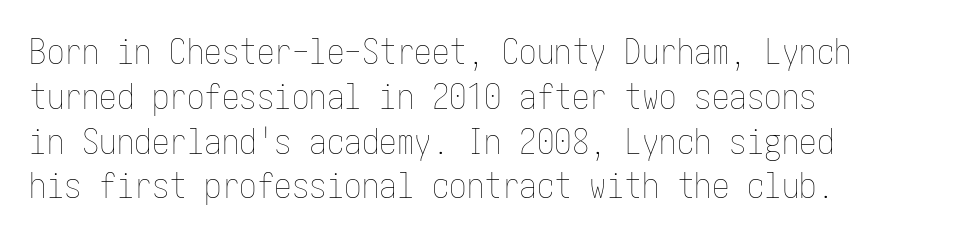
On a weight scale, this lands at 450 or below. The font's upright variant was chosen for this text. Which margin do the lines hug? The left one — the right edge is uneven. The strip under each line holds only bare page.
